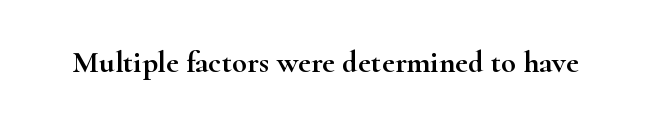
The image shows 31 px wide serif type, upright; set normal letter spacing, not underlined; high stroke contrast and a small x-height.
